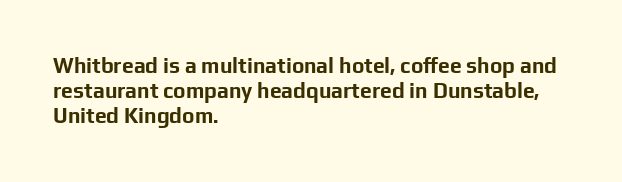
Q: Is the text bold? A: Yes.
Q: Is the text italic (slanted)? A: No, it is upright.
Q: Is the text underlined? A: No.
Q: How is the paragraph aligned? A: Left-aligned.
Q: Is the spacing between letters normal or unusually wide? A: Normal.
